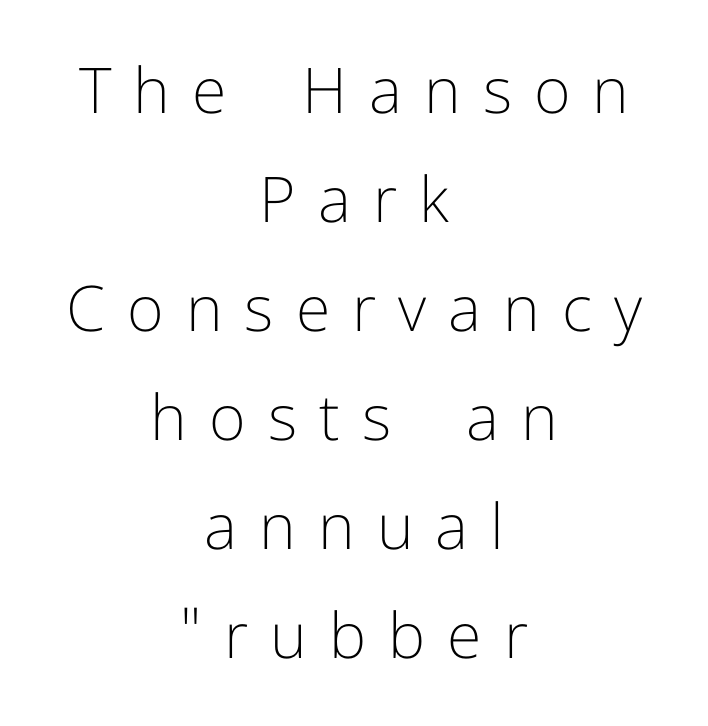
{"serif": "no", "italic": "no", "bold": "no", "weight": "light", "width": "normal", "stroke_contrast": "low", "x_height": "medium", "monospaced": "no", "underline": "no", "align": "center", "line_spacing_ratio": 1.73, "letter_spacing": "wide", "letter_spacing_em": 0.35, "glyph_px": 63}
